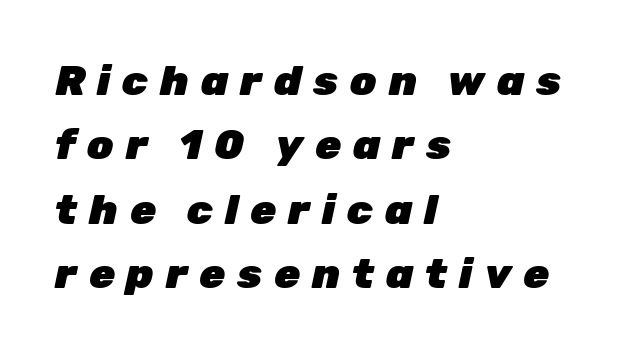
{"italic": "yes", "lean": "right", "slant_degrees": 12, "bold": "yes", "weight": "heavy", "width": "normal", "stroke_contrast": "low", "x_height": "medium", "monospaced": "no", "underline": "no", "align": "left", "line_spacing": "normal", "line_spacing_ratio": 1.53, "letter_spacing": "wide", "letter_spacing_em": 0.28, "glyph_px": 42}
